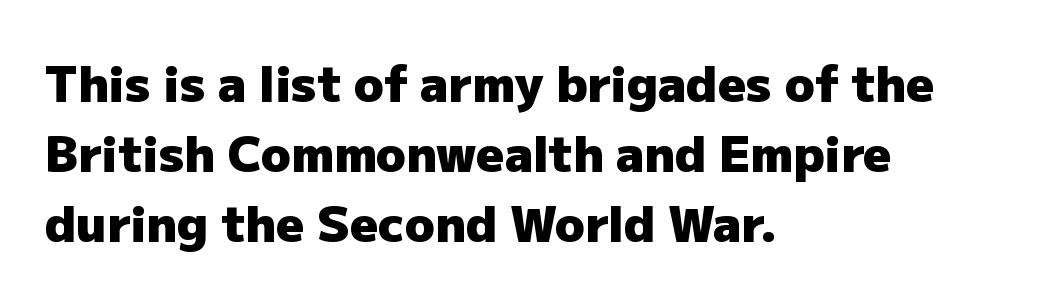
The image shows 49 px heavy sans-serif type, upright; set left-aligned, normal line spacing (1.43x), normal letter spacing, not underlined; low stroke contrast and a medium x-height.
